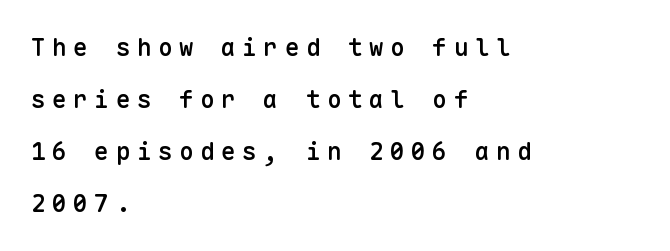
The gap between lines stays unmarked. Typeset ragged right — the left edge is the straight one. The characters look somewhat weighty, a semibold short of true bold. The letters stand upright; this is a roman face. The space between consecutive lines is lavish. Compared with typical body copy, the letter spacing here is much looser.
